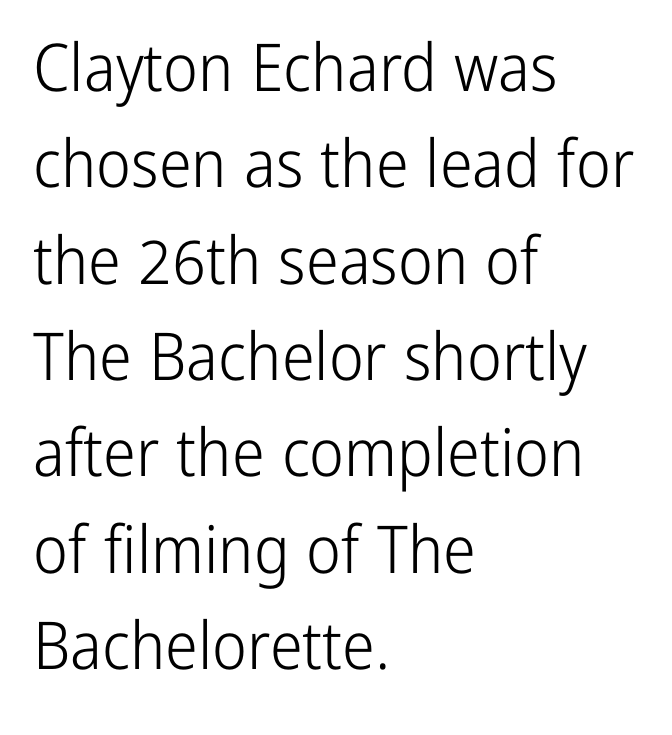
Alignment: flush left. It's the straight-up-and-down kind of type. Short note: letters normally spaced. Line spacing here is normal. Check where the strokes stop: nothing finishes them off — pure sans.
